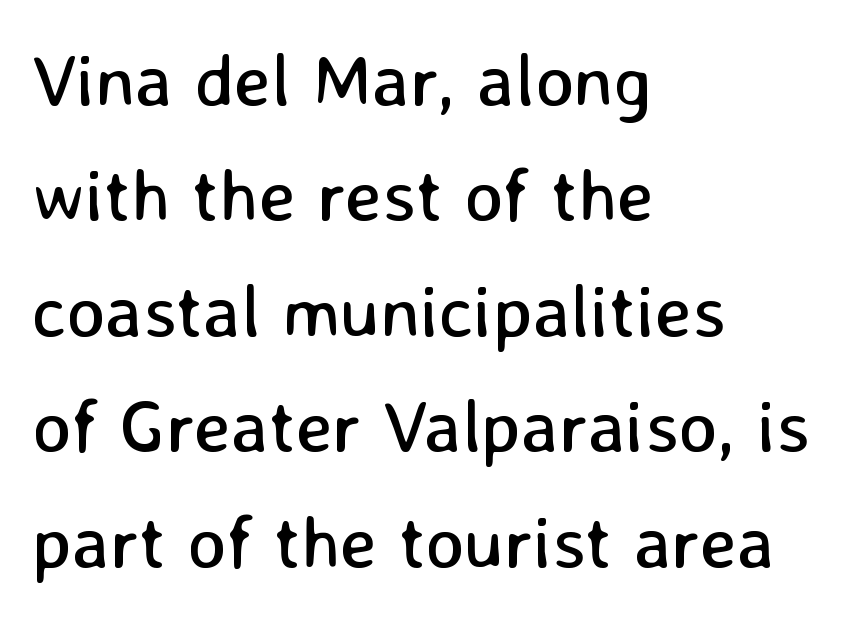
Casual observation: everything's shoved over to the left. The font's upright variant was chosen for this text. A typesetter would call this proportional, since set widths differ per character. Anything drawn beneath the words? Only blank space. The face used here is rendered with its standard letterfit. In terms of leading, this rendering sits right in the middle.
